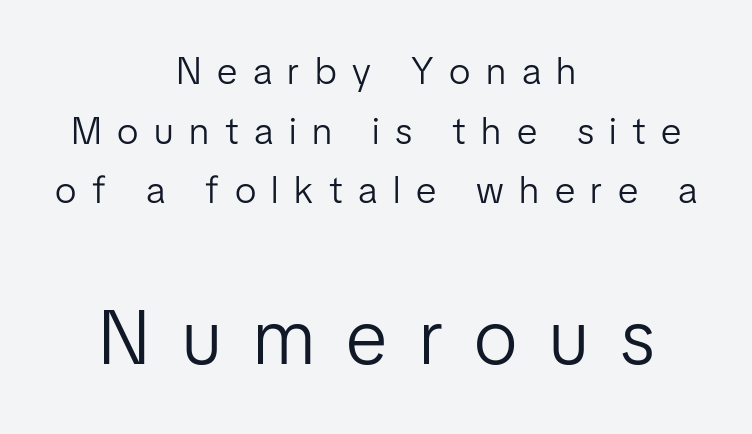
The image shows 77 px light sans-serif type, upright; set centered, normal line spacing (1.57x), unusually wide letter spacing (+0.41 em), not underlined; the second (bottom) block is 2.03x larger; low stroke contrast and a medium x-height.
